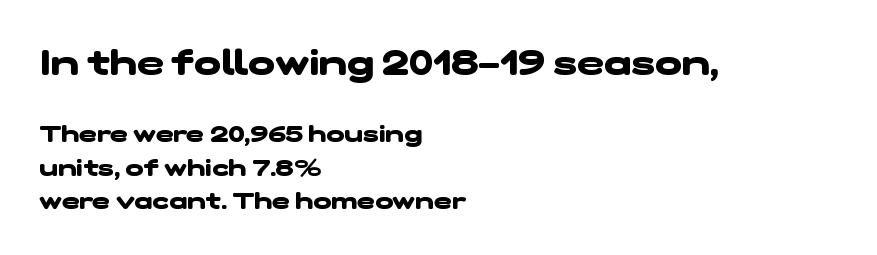
{"serif": "no", "bold": "yes", "weight": "heavy", "width": "wide", "stroke_contrast": "low", "x_height": "medium", "monospaced": "no", "underline": "no", "align": "left", "line_spacing": "normal", "line_spacing_ratio": 1.4, "letter_spacing": "normal", "letter_spacing_em": 0.0, "larger_block": "first", "size_ratio": 1.5, "glyph_px": 36}
